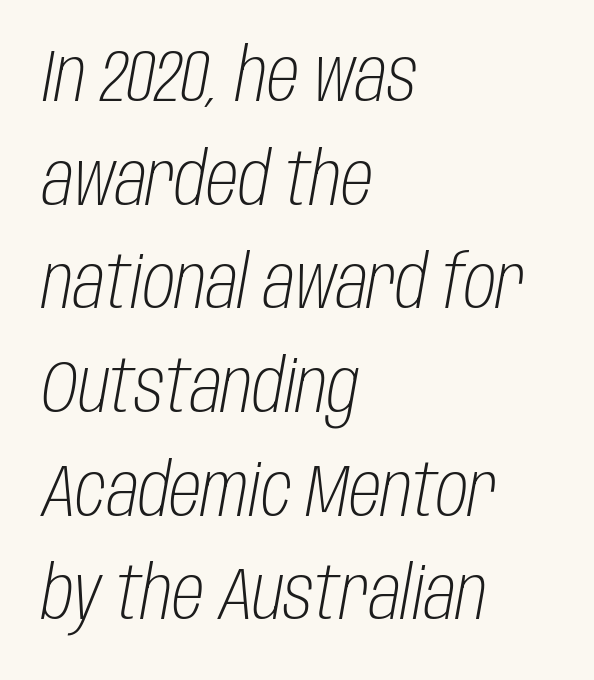
Short note: letters normally spaced. A typesetter would call this leading conventional body-copy spacing. A student would call this left alignment; a typographer would say flush left, rag right. Here the designer chose a conventional face with non-uniform glyph widths.
